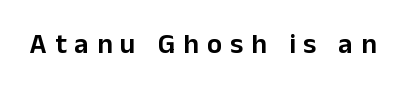
The zone under the glyphs is completely vacant. Designer's note — italics off, roman on. Varying glyph widths throughout — classic text-font behaviour. Words appear elongated and porous because spacing is wide. I'd call this a sans setting — the letters go barefoot.
